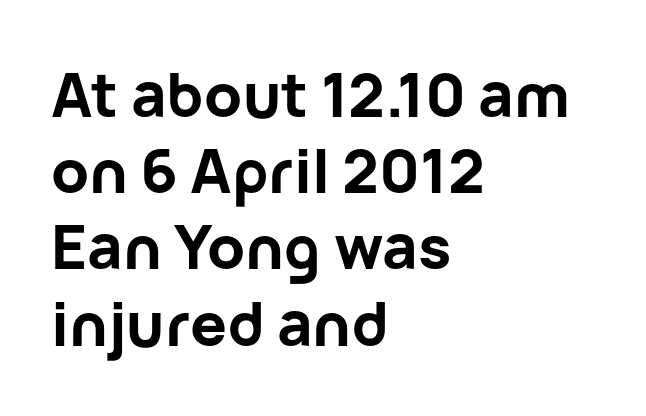
Q: Is the text bold? A: Yes.
Q: Is the text italic (slanted)? A: No, it is upright.
Q: Is the typeface a serif or a sans-serif typeface? A: Sans-serif.
Q: Is the text underlined? A: No.
Q: How is the paragraph aligned? A: Left-aligned.
Q: Is the spacing between letters normal or unusually wide? A: Normal.
Q: Is the spacing between lines tight, normal or loose? A: Normal.
Q: Width (condensed, normal, or wide)? A: Normal.
Q: Stroke contrast? A: Low.
Q: x-height? A: Medium.
Q: Monospaced? A: No.
